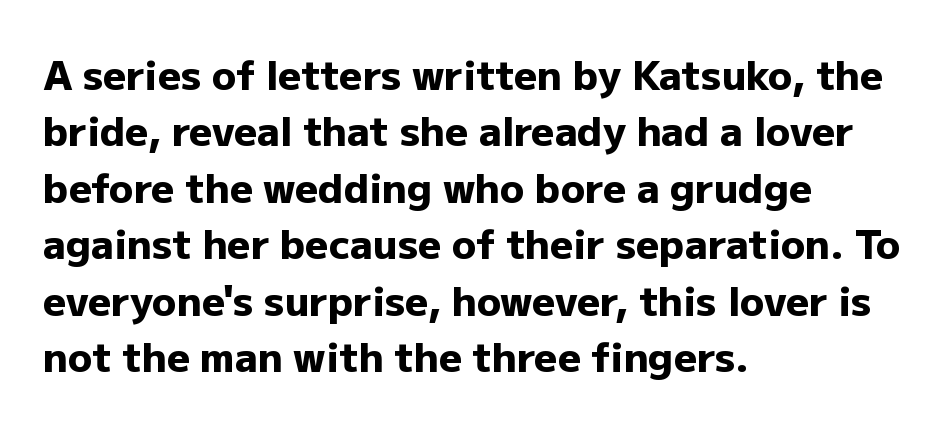
The image shows 40 px heavy sans-serif type, upright; set left-aligned, normal line spacing (1.41x), normal letter spacing, not underlined; low stroke contrast and a medium x-height.
